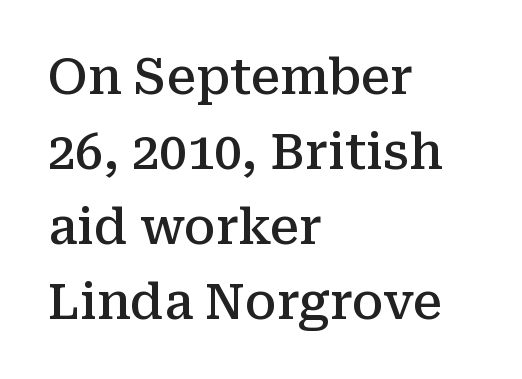
{"serif": "yes", "italic": "no", "bold": "semi", "weight": "semibold", "width": "normal", "stroke_contrast": "medium", "x_height": "medium", "monospaced": "no", "underline": "no", "align": "left", "line_spacing": "normal", "line_spacing_ratio": 1.53, "letter_spacing": "normal", "letter_spacing_em": 0.0, "glyph_px": 49}
